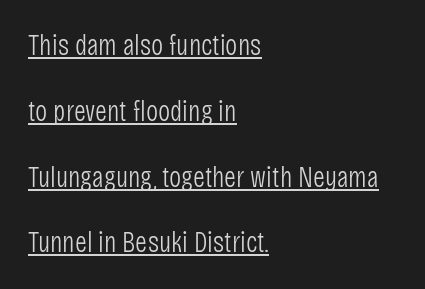
{"serif": "no", "italic": "no", "bold": "no", "weight": "light", "width": "condensed", "stroke_contrast": "low", "x_height": "large", "monospaced": "no", "underline": "yes", "align": "left", "line_spacing": "loose", "line_spacing_ratio": 2.27, "letter_spacing": "normal", "letter_spacing_em": 0.0, "glyph_px": 29}
